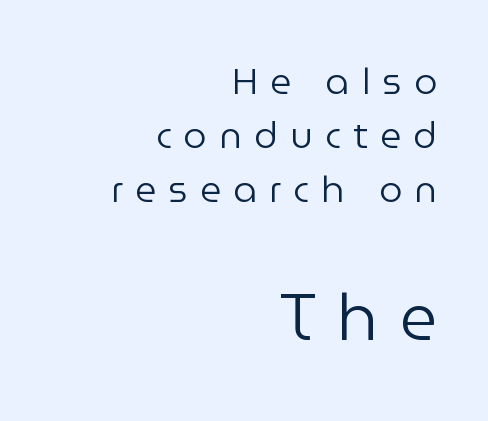
Q: Is the text bold? A: No.
Q: Is the text italic (slanted)? A: No, it is upright.
Q: Is the typeface a serif or a sans-serif typeface? A: Sans-serif.
Q: Is the text underlined? A: No.
Q: How is the paragraph aligned? A: Right-aligned.
Q: Is the spacing between letters normal or unusually wide? A: Unusually wide.
Q: Is the spacing between lines tight, normal or loose? A: Normal.
Q: Which block of text is set in a larger size, the first (top) or the second (bottom)? A: The second (bottom) one.
Q: Width (condensed, normal, or wide)? A: Normal.
Q: Stroke contrast? A: Low.
Q: x-height? A: Medium.
Q: Monospaced? A: No.
